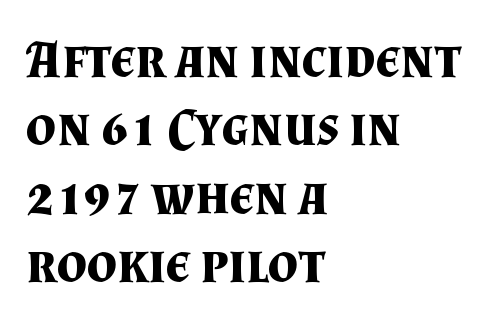
Q: Is the text bold? A: Yes.
Q: Is the text italic (slanted)? A: No, it is upright.
Q: Is the typeface a serif or a sans-serif typeface? A: Serif.
Q: Is the text underlined? A: No.
Q: How is the paragraph aligned? A: Left-aligned.
Q: Is the spacing between letters normal or unusually wide? A: Normal.
Q: Is the spacing between lines tight, normal or loose? A: Normal.
Q: Width (condensed, normal, or wide)? A: Normal.
Q: Stroke contrast? A: Medium.
Q: x-height? A: Small.
Q: Monospaced? A: No.
